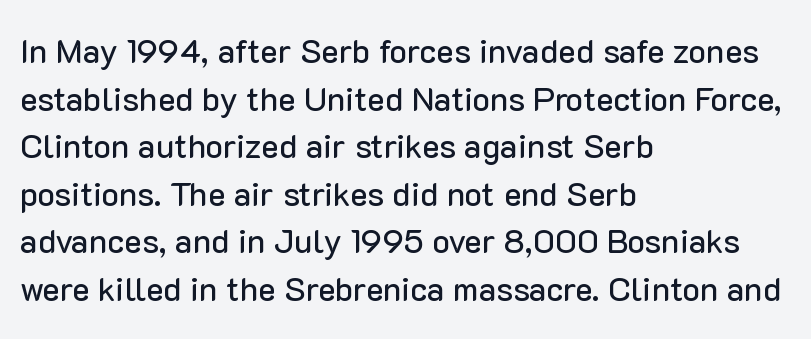
{"serif": "no", "italic": "no", "width": "normal", "stroke_contrast": "low", "x_height": "medium", "monospaced": "no", "underline": "no", "align": "left", "line_spacing": "normal", "line_spacing_ratio": 1.44, "letter_spacing": "normal", "letter_spacing_em": 0.0, "glyph_px": 33}
